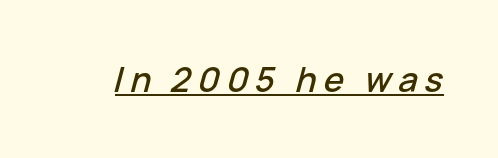
{"italic": "yes", "lean": "right", "slant_degrees": 15, "width": "normal", "stroke_contrast": "low", "x_height": "medium", "monospaced": "no", "underline": "yes", "letter_spacing": "wide", "letter_spacing_em": 0.2, "glyph_px": 34}
